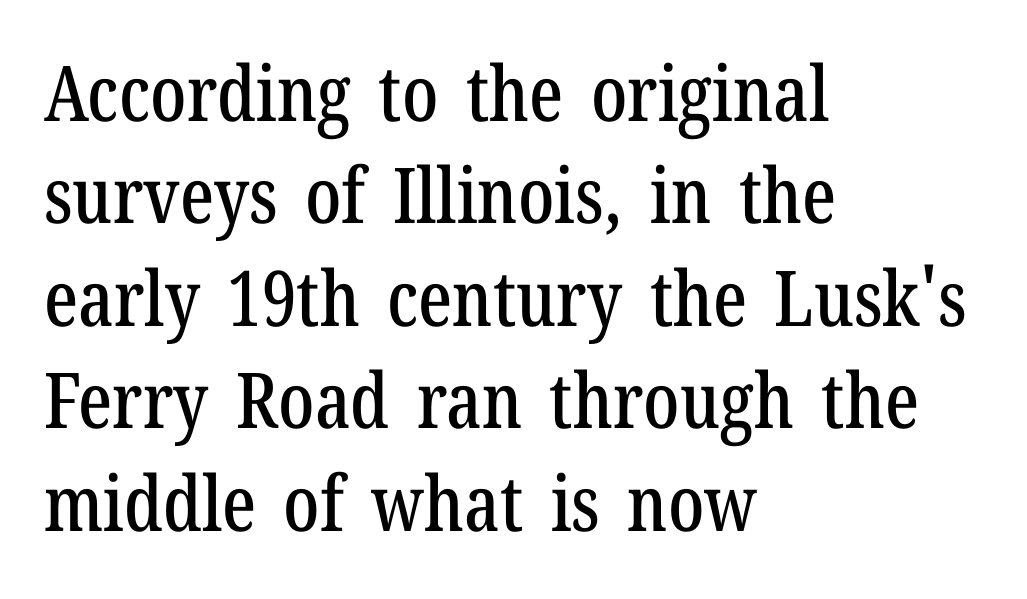
Q: Is the text italic (slanted)? A: No, it is upright.
Q: Is the typeface a serif or a sans-serif typeface? A: Serif.
Q: Is the text underlined? A: No.
Q: How is the paragraph aligned? A: Left-aligned.
Q: Is the spacing between letters normal or unusually wide? A: Normal.
Q: Is the spacing between lines tight, normal or loose? A: Normal.
Q: Width (condensed, normal, or wide)? A: Condensed.
Q: Stroke contrast? A: Low.
Q: x-height? A: Medium.
Q: Monospaced? A: No.
